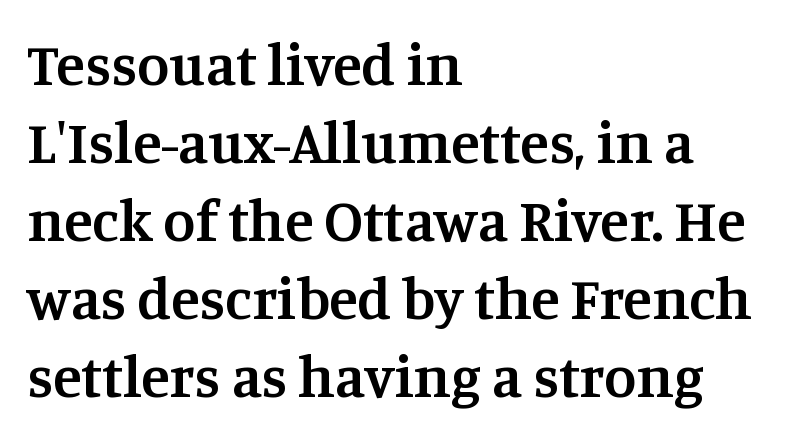
In terms of weight, the rendering is demibold, just under bold. Line spacing here is normal. Only glyphs here, with clear space below each row. Caption: standard tracking, unaltered.
